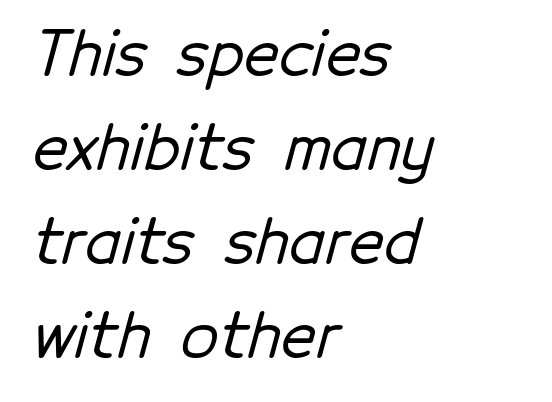
The image shows 61 px sans-serif type; set left-aligned, normal line spacing (1.54x), normal letter spacing, not underlined; low stroke contrast and a medium x-height.
